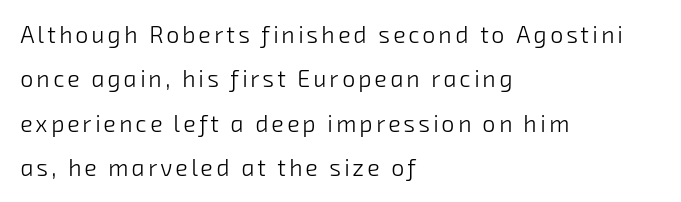
The image shows 23 px text type; set left-aligned, loose line spacing (1.93x), not underlined.
